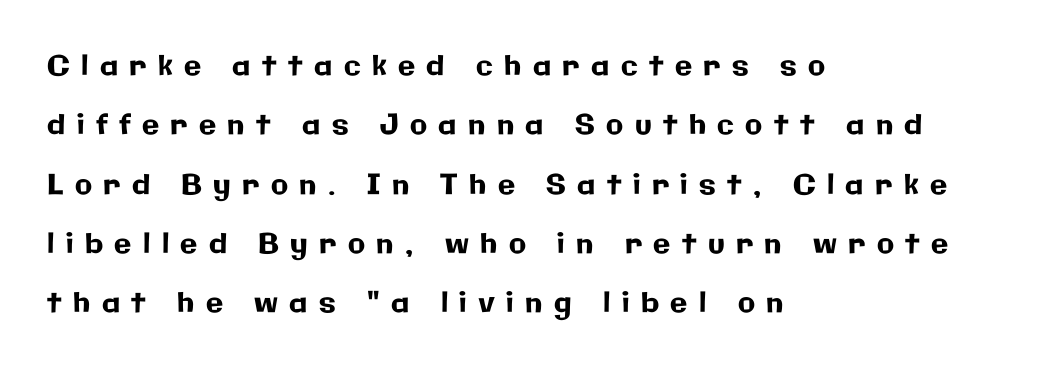
Nope, no serifs anywhere on these letters. Do the characters align in a grid? No, the font is proportional. The typesetter chose a ragged-right arrangement here. Inter-character spacing is expanded well beyond the font's built-in metrics.
